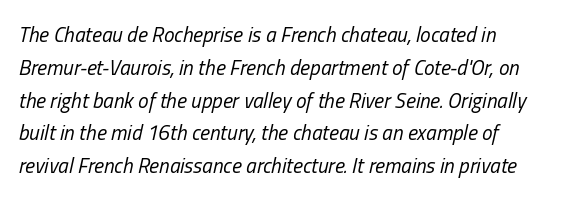
The specimen reads as italic at a glance. Counters stay open thanks to moderate or lighter strokes. Tracking value appears to be zero — textbook default spacing. The passage shown is not underscored anywhere. This sample keeps an unexceptional amount of space between lines.
